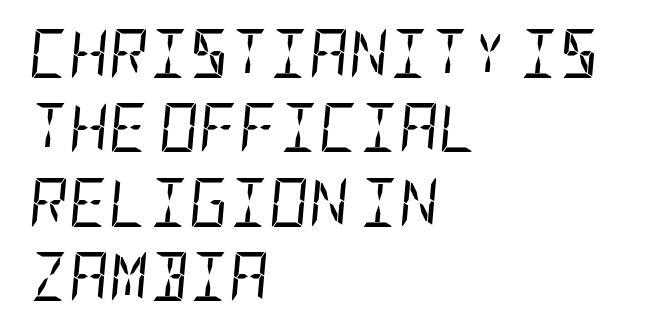
The strip under each line holds only bare page. You can tell it's italic because the verticals aren't actually vertical. Compared with typical body copy, the letter spacing here is the same. The letters look calm and open, with moderate or lighter stems. Regular leading. Reading down the block, your eye returns to a fixed left position each line.
